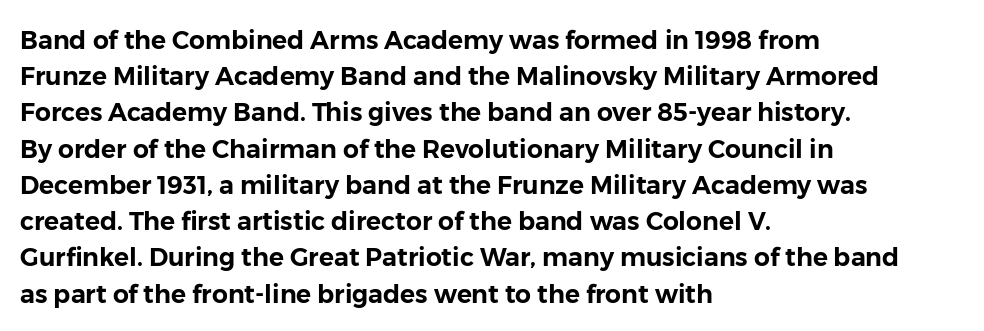
{"italic": "no", "underline": "no", "align": "left", "line_spacing": "normal", "line_spacing_ratio": 1.45, "letter_spacing": "normal", "letter_spacing_em": 0.0, "glyph_px": 25}
